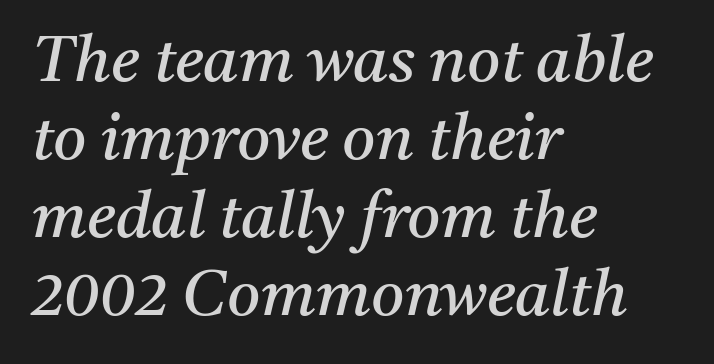
The rendering anchors every line to the left-hand side. Stems and bowls with no extra thickness — not bold. Between one letter and the next there's only the usual sliver of space. Each letter keeps its own natural width here, so spacing adapts to shape. The characters display serif detailing at their extremities.
